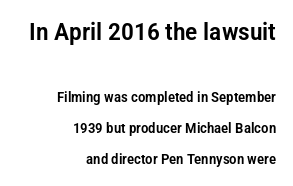
Q: Is the text italic (slanted)? A: No, it is upright.
Q: Is the text underlined? A: No.
Q: How is the paragraph aligned? A: Right-aligned.
Q: Is the spacing between letters normal or unusually wide? A: Normal.
Q: Is the spacing between lines tight, normal or loose? A: Loose.
Q: Which block of text is set in a larger size, the first (top) or the second (bottom)? A: The first (top) one.
